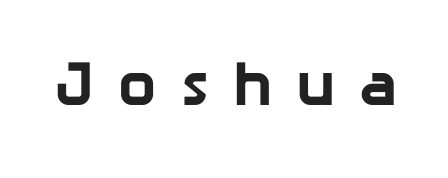
{"serif": "no", "bold": "yes", "weight": "bold", "width": "normal", "stroke_contrast": "low", "x_height": "medium", "monospaced": "no", "underline": "no", "letter_spacing": "wide", "letter_spacing_em": 0.36, "glyph_px": 64}
